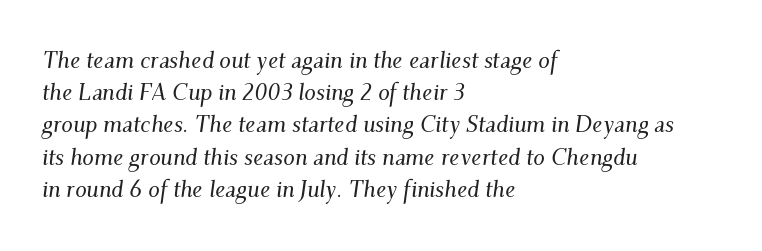
The rendering applies a slant to the glyphs. This sample uses plain, unmodified letter spacing. Which margin do the lines hug? The left one — the right edge is uneven. Quick note: underline off. The block of text has a typical density, with ordinary space between rows.
